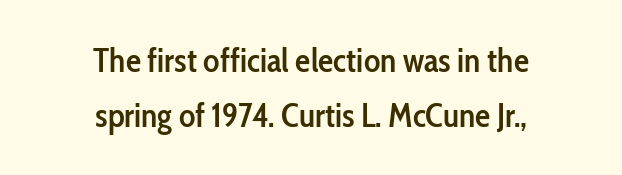
The image shows 34 px semibold, condensed sans-serif type, upright; set centered, normal line spacing (1.61x), normal letter spacing, not underlined; low stroke contrast and a medium x-height.
